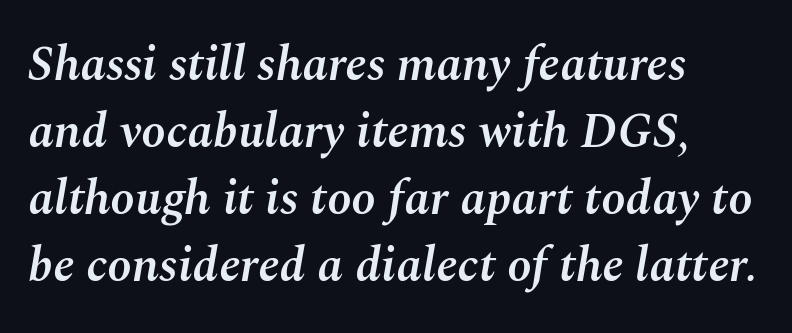
{"italic": "yes", "lean": "right", "slant_degrees": 10, "bold": "semi", "weight": "semibold", "width": "normal", "stroke_contrast": "medium", "x_height": "medium", "monospaced": "no", "underline": "no", "align": "left", "line_spacing": "normal", "line_spacing_ratio": 1.37, "letter_spacing": "normal", "letter_spacing_em": 0.0, "glyph_px": 49}
